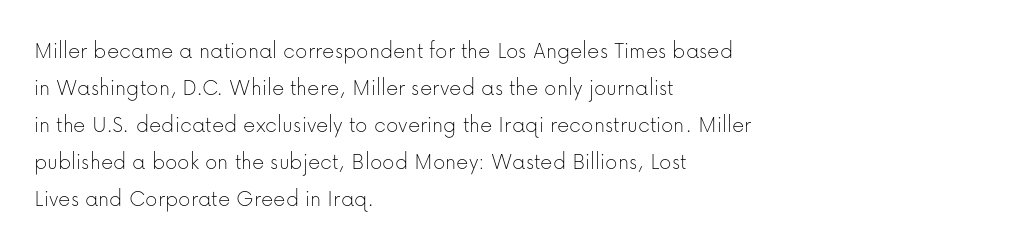
{"italic": "no", "bold": "no", "underline": "no", "align": "left", "line_spacing": "normal", "line_spacing_ratio": 1.54, "letter_spacing": "normal", "letter_spacing_em": 0.0, "glyph_px": 24}
